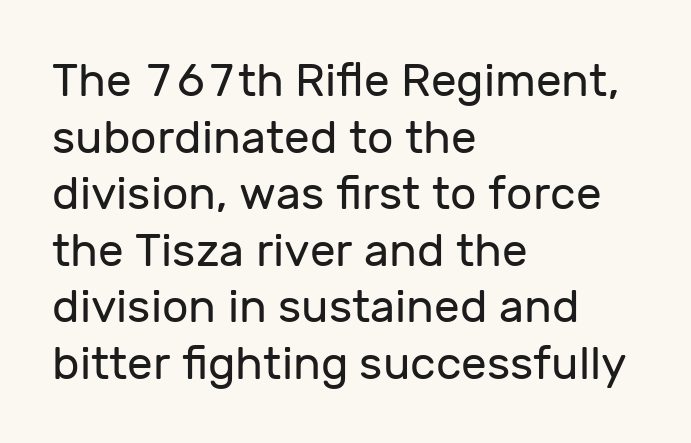
Q: Is the text bold? A: No.
Q: Is the text italic (slanted)? A: No, it is upright.
Q: Is the typeface a serif or a sans-serif typeface? A: Sans-serif.
Q: Is the text underlined? A: No.
Q: How is the paragraph aligned? A: Left-aligned.
Q: Is the spacing between letters normal or unusually wide? A: Normal.
Q: Width (condensed, normal, or wide)? A: Normal.
Q: Stroke contrast? A: Low.
Q: x-height? A: Medium.
Q: Monospaced? A: No.
